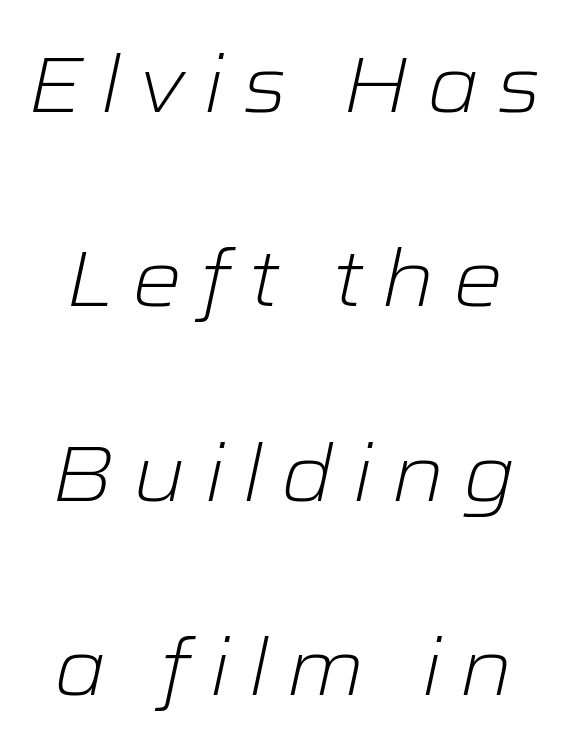
The image shows 79 px light, wide type, italic (leaning right); set loose line spacing (2.46x), unusually wide letter spacing (+0.22 em), not underlined; low stroke contrast and a medium x-height.
